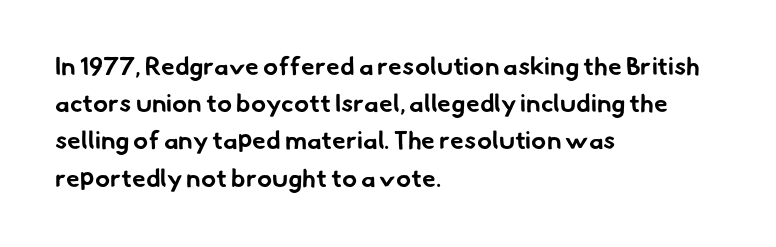
{"bold": "yes", "underline": "no", "align": "left", "line_spacing": "normal", "line_spacing_ratio": 1.49, "letter_spacing": "normal", "letter_spacing_em": 0.0, "glyph_px": 25}
